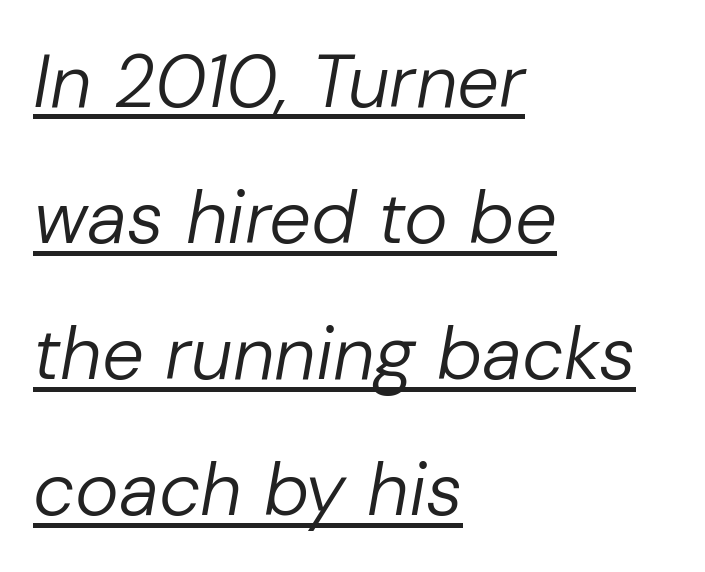
The lines are quadded left. This rendering leaves character spacing at its baseline value. Yep, that's italic — everything's leaning. The typesetter has applied underlining to the passage shown. Is this a fixed-width face? No — the glyphs have proportional, varying widths. This is not heavy type; no bold has been used.
